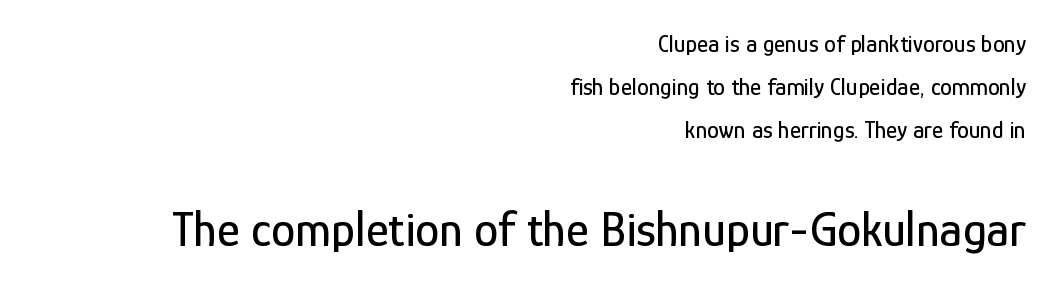
Q: Is the text italic (slanted)? A: No, it is upright.
Q: Is the typeface a serif or a sans-serif typeface? A: Sans-serif.
Q: Is the text underlined? A: No.
Q: How is the paragraph aligned? A: Right-aligned.
Q: Is the spacing between letters normal or unusually wide? A: Normal.
Q: Which block of text is set in a larger size, the first (top) or the second (bottom)? A: The second (bottom) one.
Q: Width (condensed, normal, or wide)? A: Condensed.
Q: Stroke contrast? A: Low.
Q: x-height? A: Medium.
Q: Monospaced? A: No.
